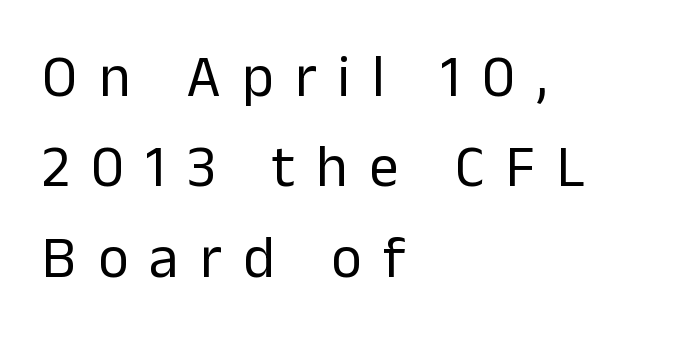
The image shows 59 px regular-weight sans-serif type, upright; set left-aligned, normal line spacing (1.53x), unusually wide letter spacing (+0.36 em), not underlined; low stroke contrast and a medium x-height.
